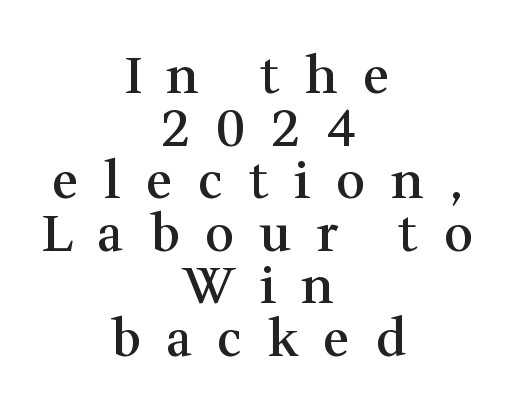
{"serif": "yes", "italic": "no", "bold": "semi", "weight": "semibold", "width": "normal", "stroke_contrast": "medium", "x_height": "medium", "monospaced": "no", "underline": "no", "align": "center", "line_spacing": "tight", "line_spacing_ratio": 1.03, "letter_spacing": "wide", "letter_spacing_em": 0.5, "glyph_px": 51}
